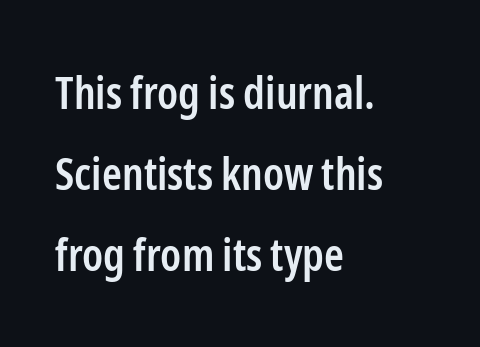
The image shows 45 px semibold, condensed sans-serif type, upright; set left-aligned, line spacing 1.8x, normal letter spacing, not underlined; low stroke contrast and a medium x-height.
